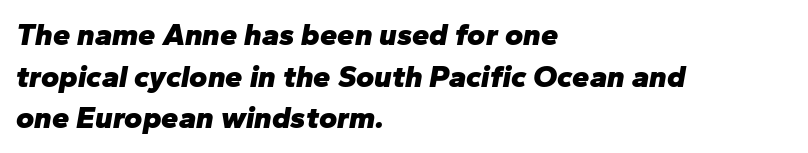
Q: Is the text bold? A: Yes.
Q: Is the text italic (slanted)? A: Yes, it leans right by about 10 degrees.
Q: Is the text underlined? A: No.
Q: How is the paragraph aligned? A: Left-aligned.
Q: Is the spacing between letters normal or unusually wide? A: Normal.
Q: Is the spacing between lines tight, normal or loose? A: Normal.
Q: Width (condensed, normal, or wide)? A: Normal.
Q: Stroke contrast? A: Low.
Q: x-height? A: Medium.
Q: Monospaced? A: No.
